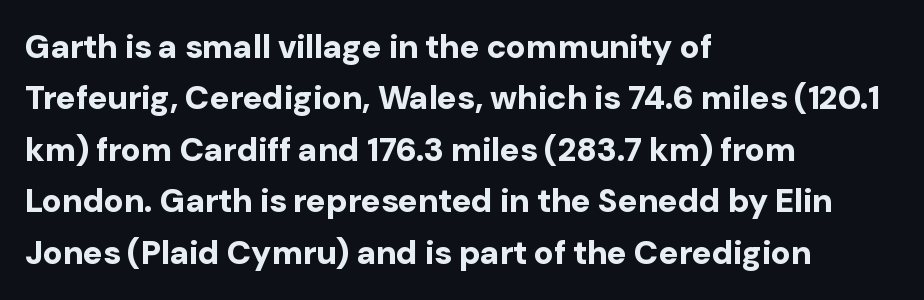
The specimen reads as upright at a glance. You can tell from the bare stems that sans-serif type was used. Successive baselines arrive at the customary interval. Words float on clear page, feet unadorned.
